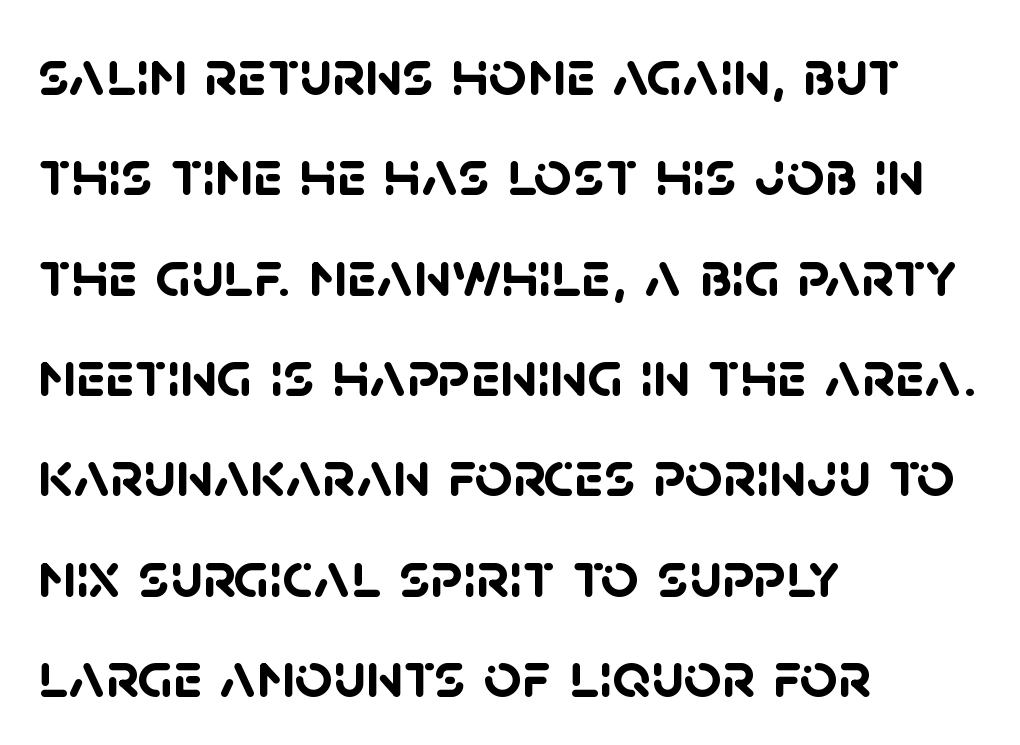
{"serif": "no", "bold": "yes", "weight": "semibold", "width": "normal", "stroke_contrast": "low", "x_height": "large", "monospaced": "no", "underline": "no", "align": "left", "line_spacing": "normal", "line_spacing_ratio": 1.52, "letter_spacing": "normal", "letter_spacing_em": 0.0, "glyph_px": 66}
